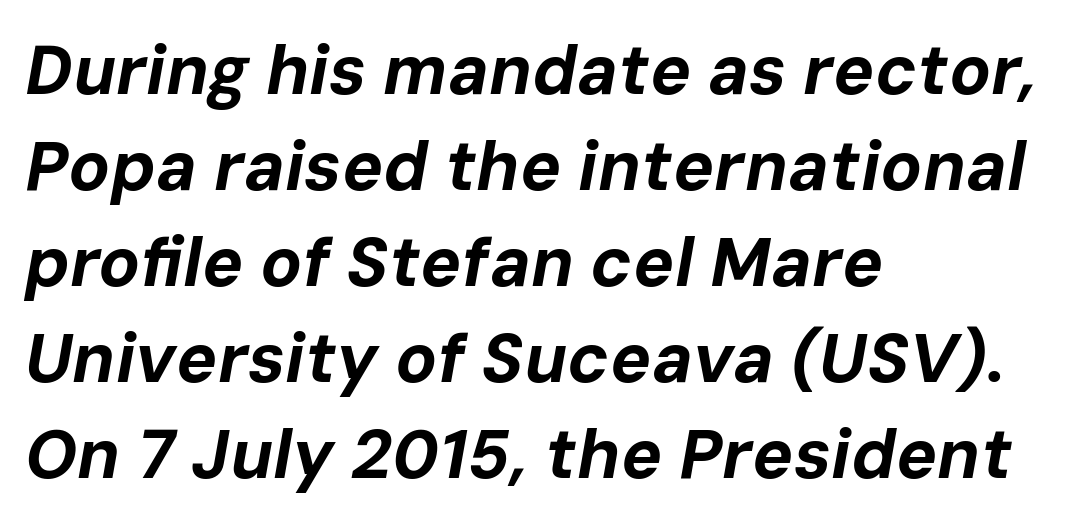
Q: Is the text bold? A: Yes.
Q: Is the text italic (slanted)? A: Yes, it leans right by about 10 degrees.
Q: Is the text underlined? A: No.
Q: How is the paragraph aligned? A: Left-aligned.
Q: Is the spacing between letters normal or unusually wide? A: Normal.
Q: Is the spacing between lines tight, normal or loose? A: Normal.
Q: Width (condensed, normal, or wide)? A: Normal.
Q: Stroke contrast? A: Low.
Q: x-height? A: Medium.
Q: Monospaced? A: No.
